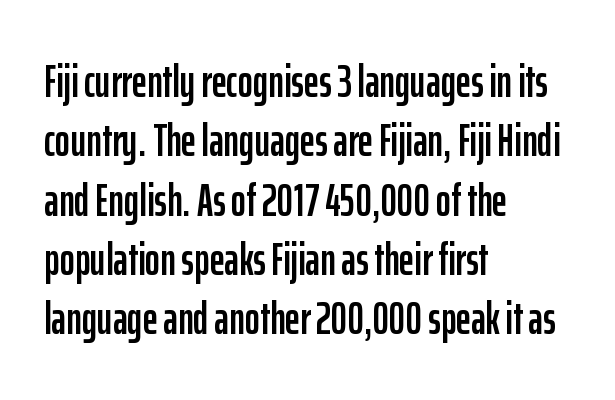
The image shows 46 px condensed sans-serif type, upright; set left-aligned, normal line spacing (1.29x), normal letter spacing, not underlined; low stroke contrast and a medium x-height.
